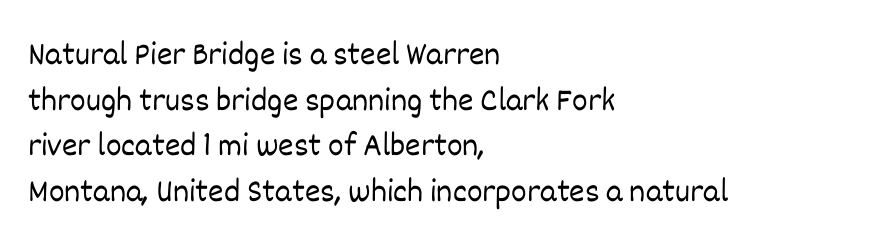
The image shows 33 px light type, upright; set left-aligned, normal line spacing (1.38x), normal letter spacing, not underlined; low stroke contrast and a large x-height.
